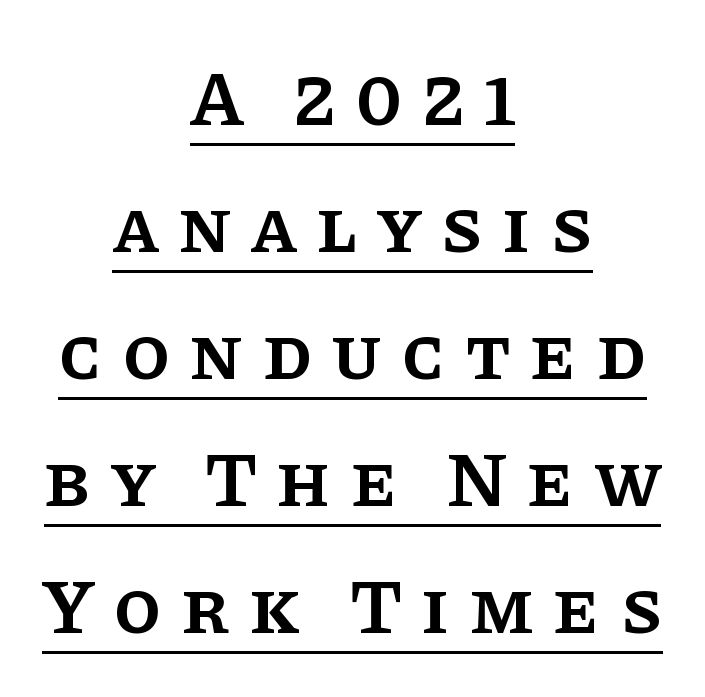
Q: Is the text bold? A: Semi-bold.
Q: Is the text italic (slanted)? A: No, it is upright.
Q: Is the typeface a serif or a sans-serif typeface? A: Serif.
Q: Is the text underlined? A: Yes.
Q: How is the paragraph aligned? A: Centered.
Q: Is the spacing between letters normal or unusually wide? A: Unusually wide.
Q: Is the spacing between lines tight, normal or loose? A: Normal.
Q: Width (condensed, normal, or wide)? A: Normal.
Q: Stroke contrast? A: Low.
Q: x-height? A: Large.
Q: Monospaced? A: No.
